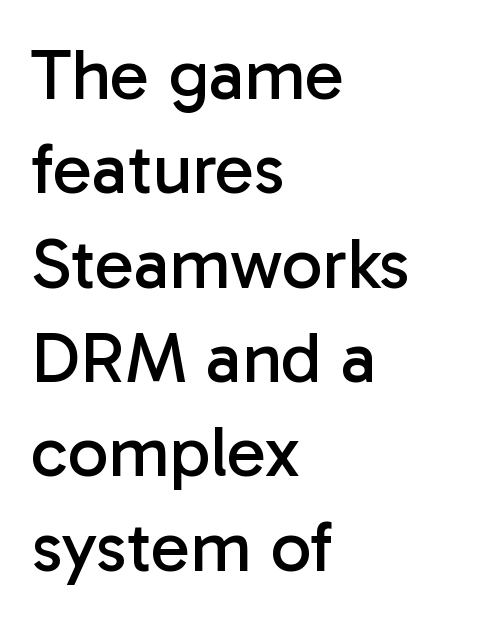
{"serif": "no", "italic": "no", "bold": "no", "weight": "regular", "width": "normal", "stroke_contrast": "low", "x_height": "medium", "monospaced": "no", "underline": "no", "align": "left", "line_spacing": "normal", "line_spacing_ratio": 1.31, "letter_spacing": "normal", "letter_spacing_em": 0.0, "glyph_px": 72}
